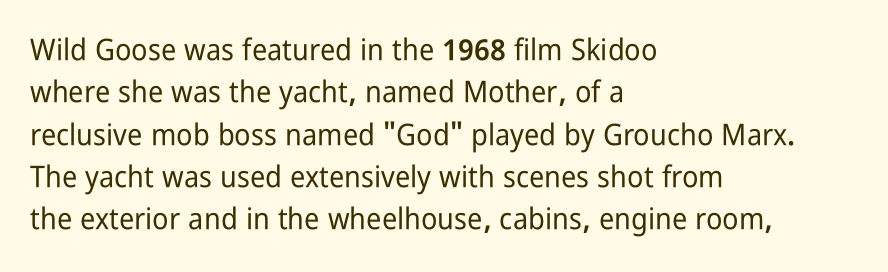
Q: Is the text italic (slanted)? A: No, it is upright.
Q: Is the typeface a serif or a sans-serif typeface? A: Sans-serif.
Q: Is the text underlined? A: No.
Q: How is the paragraph aligned? A: Left-aligned.
Q: Is the spacing between letters normal or unusually wide? A: Normal.
Q: Is the spacing between lines tight, normal or loose? A: Normal.
Q: Width (condensed, normal, or wide)? A: Condensed.
Q: Stroke contrast? A: Low.
Q: x-height? A: Medium.
Q: Monospaced? A: No.
